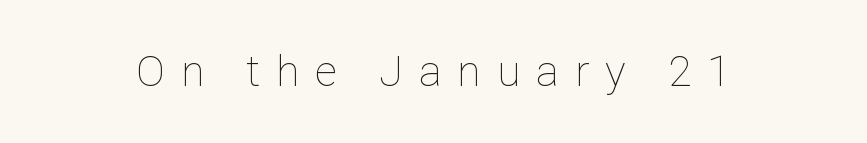
{"italic": "no", "bold": "no", "weight": "thin", "width": "normal", "stroke_contrast": "low", "x_height": "medium", "monospaced": "no", "underline": "no", "letter_spacing": "wide", "letter_spacing_em": 0.37, "glyph_px": 43}
